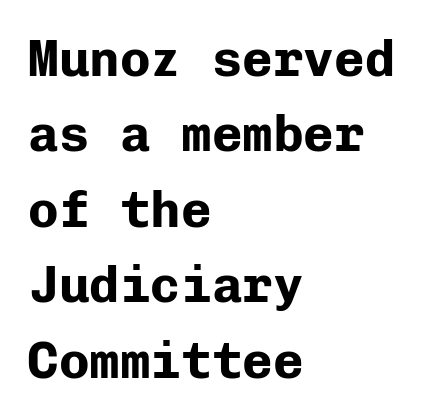
The image shows 51 px bold sans-serif type, upright, monospaced; set left-aligned, normal line spacing (1.48x), normal letter spacing, not underlined; low stroke contrast and a medium x-height.
